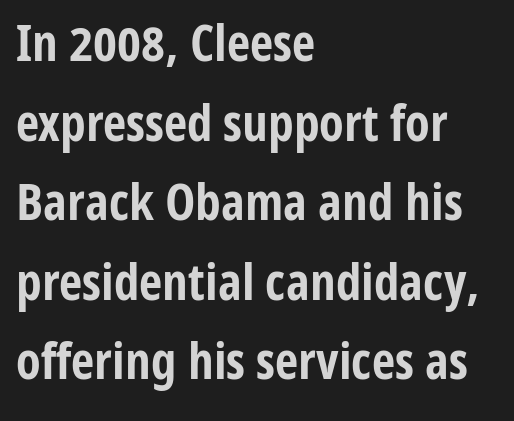
Q: Is the text bold? A: Yes.
Q: Is the text italic (slanted)? A: No, it is upright.
Q: Is the typeface a serif or a sans-serif typeface? A: Sans-serif.
Q: Is the text underlined? A: No.
Q: How is the paragraph aligned? A: Left-aligned.
Q: Is the spacing between letters normal or unusually wide? A: Normal.
Q: Is the spacing between lines tight, normal or loose? A: Normal.
Q: Width (condensed, normal, or wide)? A: Condensed.
Q: Stroke contrast? A: Low.
Q: x-height? A: Medium.
Q: Monospaced? A: No.
